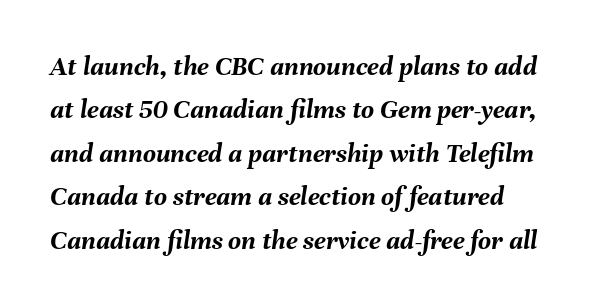
Honestly, the row spacing looks completely unremarkable. Style check: oblique. Is this a fixed-width face? No — the glyphs have proportional, varying widths. The glyphs are unaccompanied by any horizontal stroke below them.
